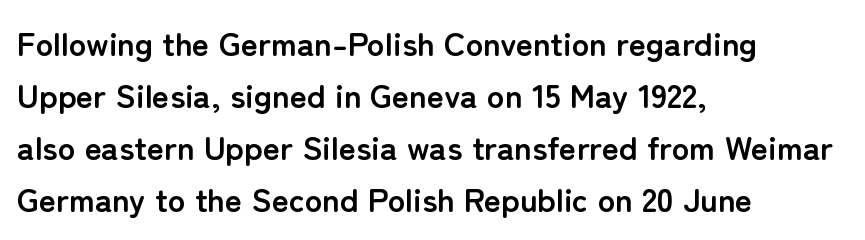
Q: Is the text bold? A: Yes.
Q: Is the text italic (slanted)? A: No, it is upright.
Q: Is the typeface a serif or a sans-serif typeface? A: Sans-serif.
Q: Is the text underlined? A: No.
Q: How is the paragraph aligned? A: Left-aligned.
Q: Is the spacing between letters normal or unusually wide? A: Normal.
Q: Is the spacing between lines tight, normal or loose? A: Normal.
Q: Width (condensed, normal, or wide)? A: Normal.
Q: Stroke contrast? A: Low.
Q: x-height? A: Medium.
Q: Monospaced? A: No.
